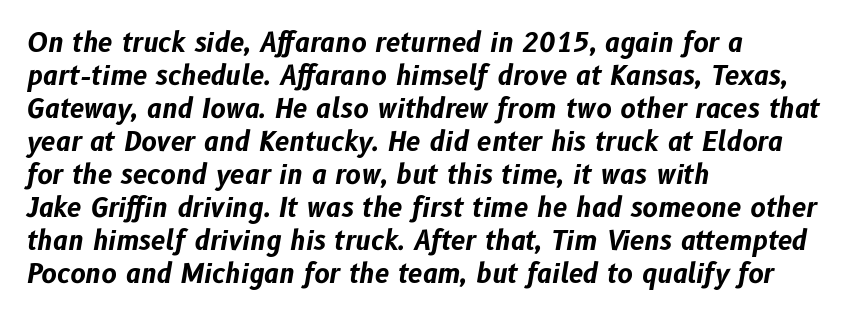
{"italic": "yes", "lean": "right", "slant_degrees": 10, "bold": "yes", "underline": "no", "align": "left", "line_spacing": "normal", "line_spacing_ratio": 1.27, "letter_spacing": "normal", "letter_spacing_em": 0.0, "glyph_px": 26}
